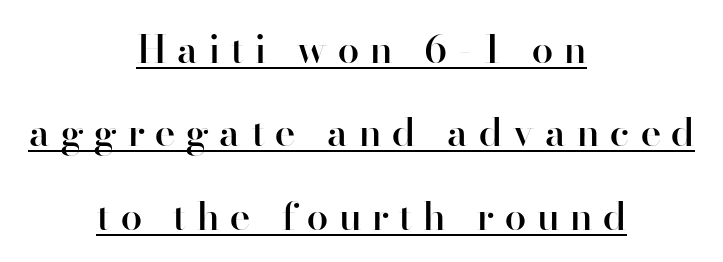
Q: Is the text bold? A: Semi-bold.
Q: Is the text italic (slanted)? A: No, it is upright.
Q: Is the typeface a serif or a sans-serif typeface? A: Sans-serif.
Q: Is the text underlined? A: Yes.
Q: How is the paragraph aligned? A: Centered.
Q: Is the spacing between letters normal or unusually wide? A: Unusually wide.
Q: Is the spacing between lines tight, normal or loose? A: Loose.
Q: Width (condensed, normal, or wide)? A: Normal.
Q: Stroke contrast? A: High.
Q: x-height? A: Small.
Q: Monospaced? A: No.
